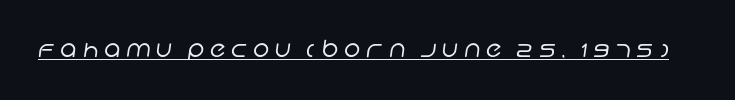
This is underlined copy, the kind a proofreader might mark for attention. Weight: not bold — regular or lighter. Look at the tracking — it's clearly loosened, letters drifting apart.
